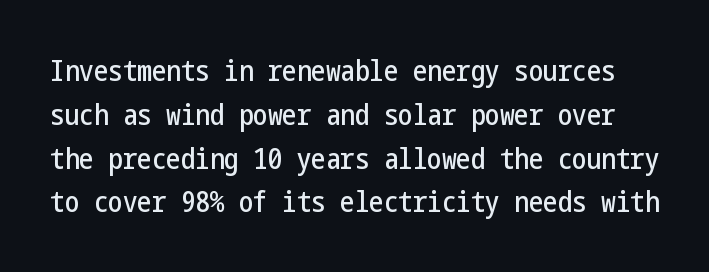
Q: Is the text italic (slanted)? A: No, it is upright.
Q: Is the typeface a serif or a sans-serif typeface? A: Sans-serif.
Q: Is the text underlined? A: No.
Q: Is the spacing between letters normal or unusually wide? A: Normal.
Q: Is the spacing between lines tight, normal or loose? A: Normal.
Q: Width (condensed, normal, or wide)? A: Condensed.
Q: Stroke contrast? A: Low.
Q: x-height? A: Medium.
